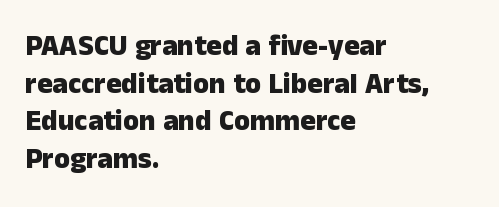
The image shows 29 px heavy sans-serif type, upright; set left-aligned, normal line spacing (1.3x), normal letter spacing, not underlined; low stroke contrast and a medium x-height.
